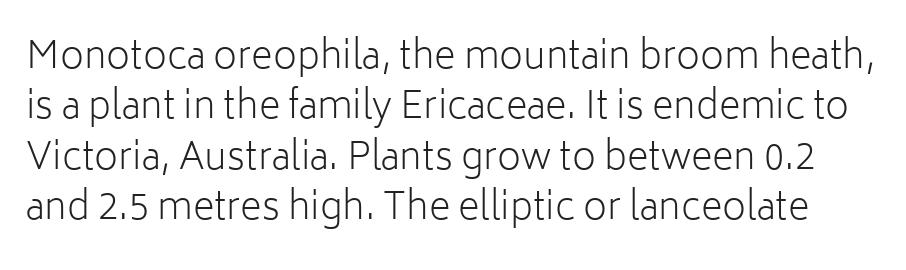
{"serif": "no", "italic": "no", "bold": "no", "weight": "light", "width": "normal", "stroke_contrast": "low", "x_height": "medium", "monospaced": "no", "underline": "no", "line_spacing": "normal", "line_spacing_ratio": 1.36, "letter_spacing": "normal", "letter_spacing_em": 0.0, "glyph_px": 37}
